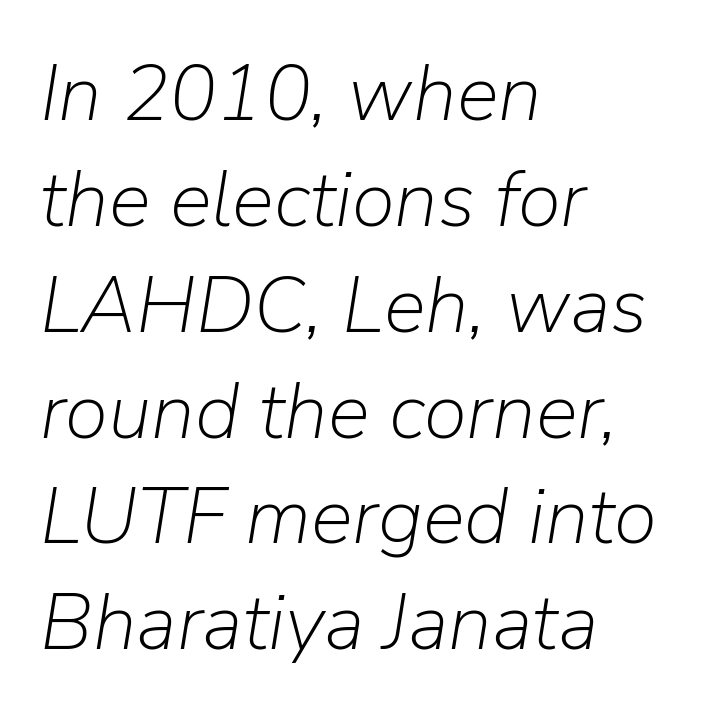
Short note: letters normally spaced. Slanted lettering throughout. Each letter keeps its own natural width here, so spacing adapts to shape. Each line starts at the same left margin while the right side varies. Letters rest on an invisible, unmarked baseline. The characters are drawn with everyday or finer stroke widths.
